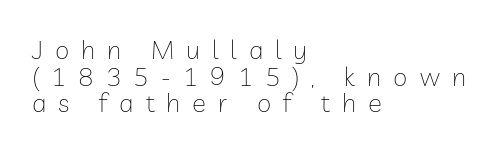
The image shows 26 px text type, upright; set left-aligned, tight line spacing (1.02x), unusually wide letter spacing (+0.46 em), not underlined.
